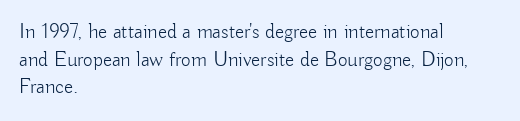
Every stem runs plumb, perpendicular to the baseline. Leftover space on each line is placed entirely after the last word. Check the space under the baseline: it is left empty. This reads as an unemphasized weight, regular at the heaviest. Caption: standard tracking, unaltered.
